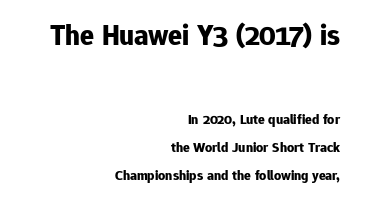
The image shows 29 px bold sans-serif type, upright; set right-aligned, loose line spacing (1.99x), normal letter spacing, not underlined; the first (top) block is 2.07x larger; low stroke contrast and a medium x-height.
